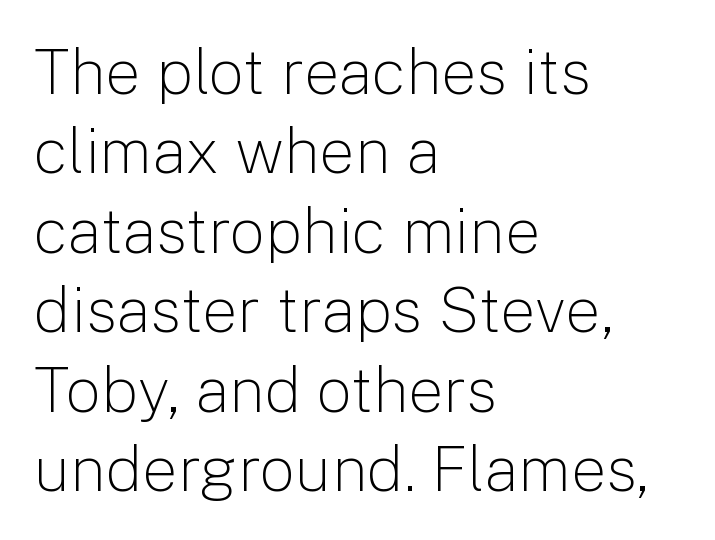
Q: Is the text bold? A: No.
Q: Is the text italic (slanted)? A: No, it is upright.
Q: Is the typeface a serif or a sans-serif typeface? A: Sans-serif.
Q: Is the text underlined? A: No.
Q: How is the paragraph aligned? A: Left-aligned.
Q: Is the spacing between letters normal or unusually wide? A: Normal.
Q: Is the spacing between lines tight, normal or loose? A: Normal.
Q: Width (condensed, normal, or wide)? A: Normal.
Q: Stroke contrast? A: Low.
Q: x-height? A: Medium.
Q: Monospaced? A: No.
